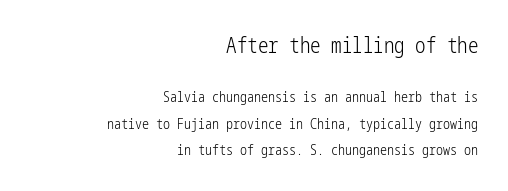
{"italic": "no", "bold": "no", "underline": "no", "align": "right", "line_spacing": "loose", "line_spacing_ratio": 1.91, "letter_spacing": "normal", "letter_spacing_em": 0.0, "larger_block": "first", "size_ratio": 1.5, "glyph_px": 21}
